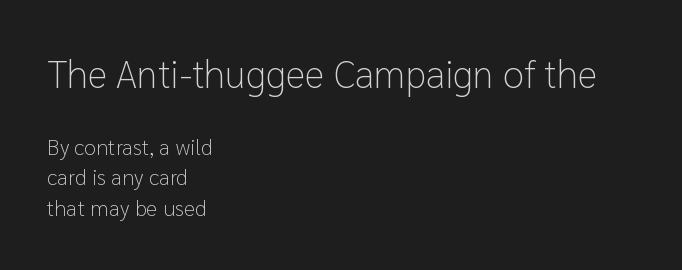
The image shows 38 px light sans-serif type, upright; set left-aligned, normal line spacing (1.4x), normal letter spacing, not underlined; the first (top) block is 1.73x larger; low stroke contrast and a medium x-height.
